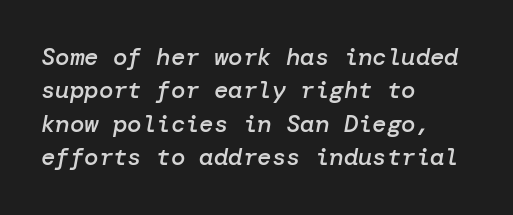
{"italic": "yes", "lean": "right", "slant_degrees": 10, "bold": "semi", "underline": "no", "align": "left", "line_spacing": "normal", "line_spacing_ratio": 1.39, "letter_spacing": "normal", "letter_spacing_em": 0.0, "glyph_px": 24}
